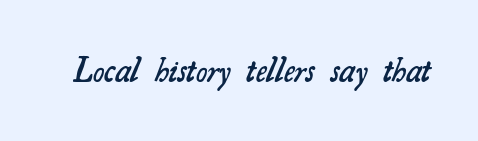
{"serif": "yes", "bold": "semi", "weight": "semibold", "width": "normal", "stroke_contrast": "medium", "x_height": "small", "monospaced": "no", "underline": "no", "letter_spacing": "normal", "letter_spacing_em": 0.0, "glyph_px": 34}
